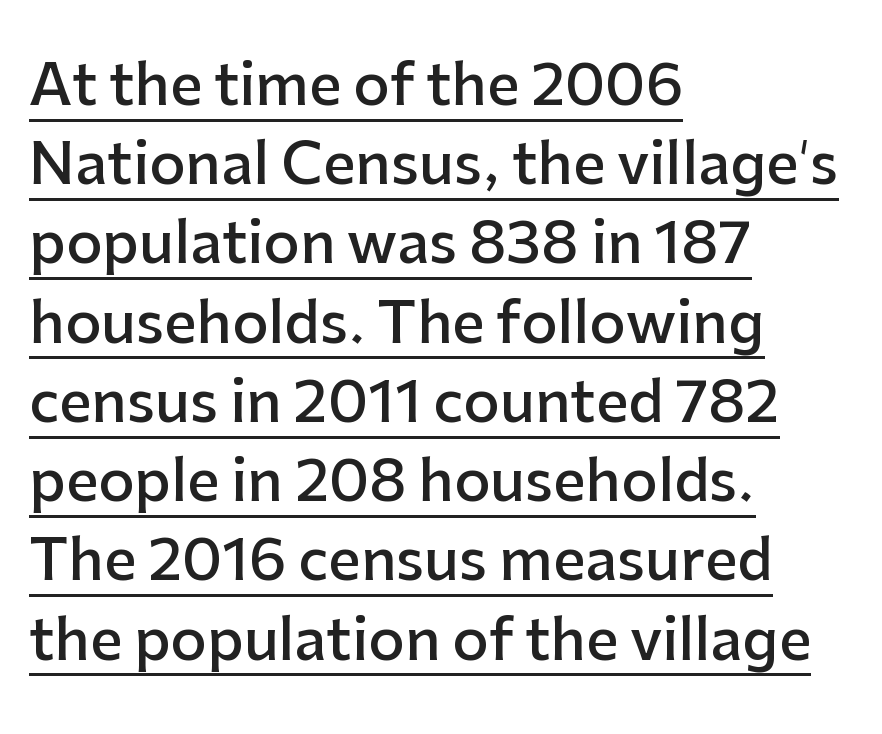
The image shows 57 px semibold sans-serif type, upright; set left-aligned, normal line spacing (1.39x), normal letter spacing, underlined; low stroke contrast and a medium x-height.
